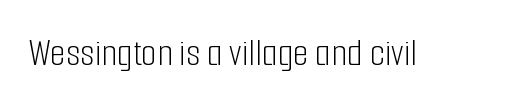
{"serif": "no", "italic": "no", "bold": "no", "weight": "light", "width": "condensed", "stroke_contrast": "low", "x_height": "medium", "monospaced": "no", "underline": "no", "letter_spacing": "normal", "letter_spacing_em": 0.0, "glyph_px": 40}
